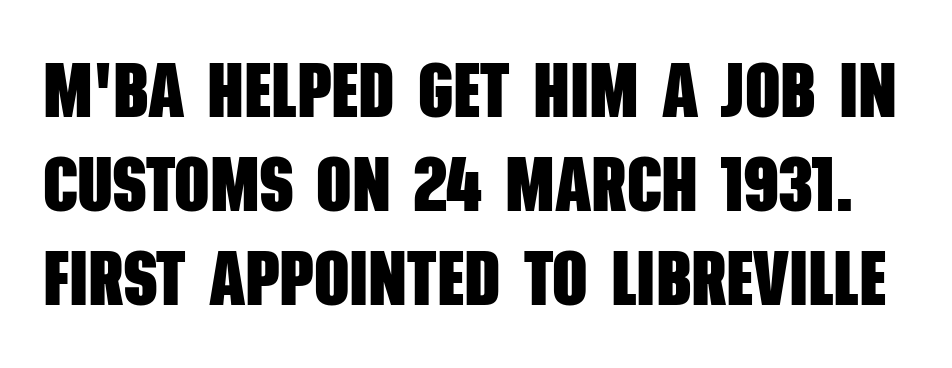
Does the type have serifs? No, each stem ends abruptly. Inter-character spacing is left at the font's built-in metrics. Proportional: the letters do not fall into vertical columns. The glyphs have the mass of a bold cut.
